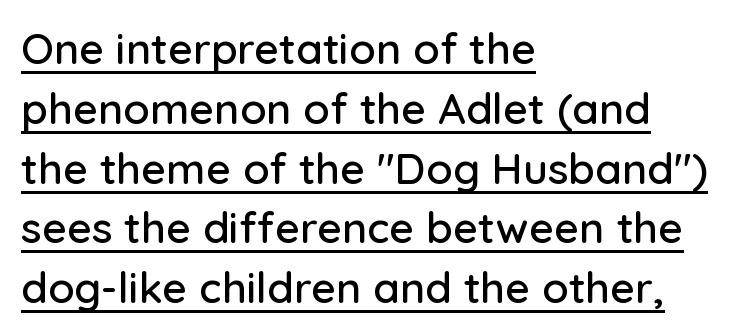
{"serif": "no", "italic": "no", "width": "normal", "stroke_contrast": "low", "x_height": "medium", "monospaced": "no", "underline": "yes", "align": "left", "line_spacing": "normal", "line_spacing_ratio": 1.39, "letter_spacing": "normal", "letter_spacing_em": 0.0, "glyph_px": 43}
